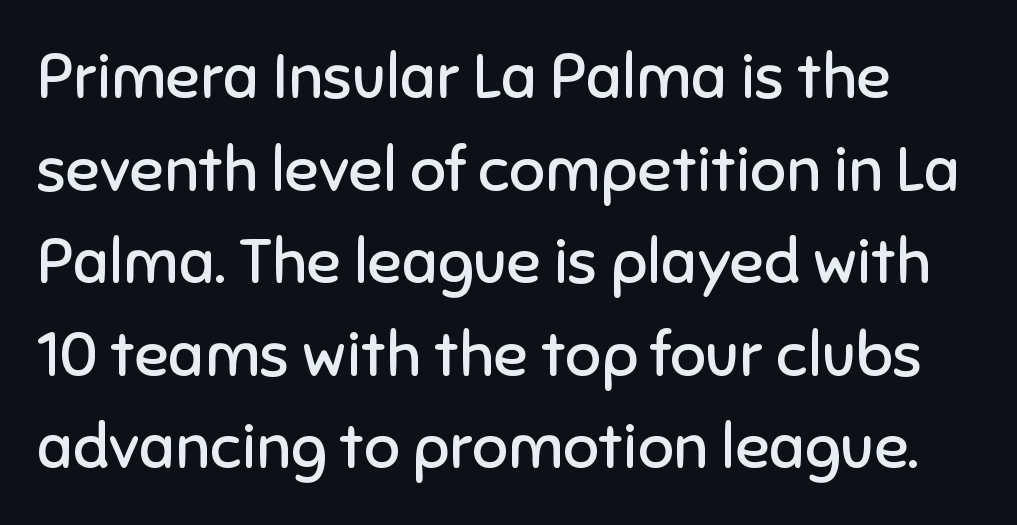
Q: Is the text bold? A: No.
Q: Is the text italic (slanted)? A: No, it is upright.
Q: Is the typeface a serif or a sans-serif typeface? A: Sans-serif.
Q: Is the text underlined? A: No.
Q: Is the spacing between letters normal or unusually wide? A: Normal.
Q: Is the spacing between lines tight, normal or loose? A: Normal.
Q: Width (condensed, normal, or wide)? A: Normal.
Q: Stroke contrast? A: Low.
Q: x-height? A: Medium.
Q: Monospaced? A: No.
